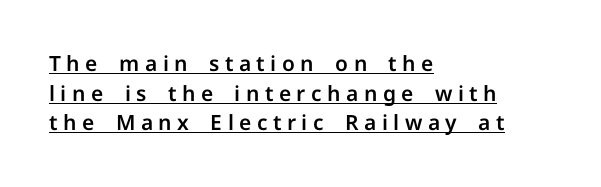
Q: Is the text italic (slanted)? A: No, it is upright.
Q: Is the text underlined? A: Yes.
Q: How is the paragraph aligned? A: Left-aligned.
Q: Is the spacing between letters normal or unusually wide? A: Unusually wide.
Q: Is the spacing between lines tight, normal or loose? A: Normal.
